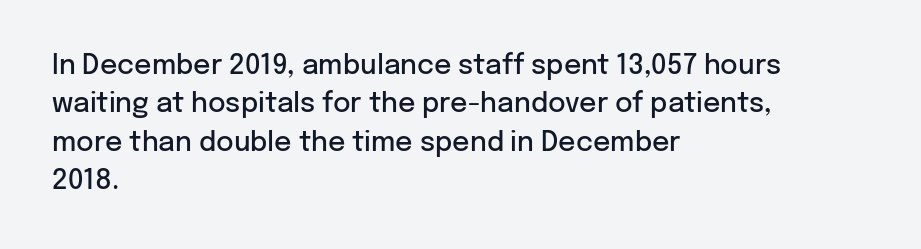
{"italic": "no", "bold": "semi", "underline": "no", "align": "left", "line_spacing": "normal", "line_spacing_ratio": 1.42, "letter_spacing": "normal", "letter_spacing_em": 0.0, "glyph_px": 27}
